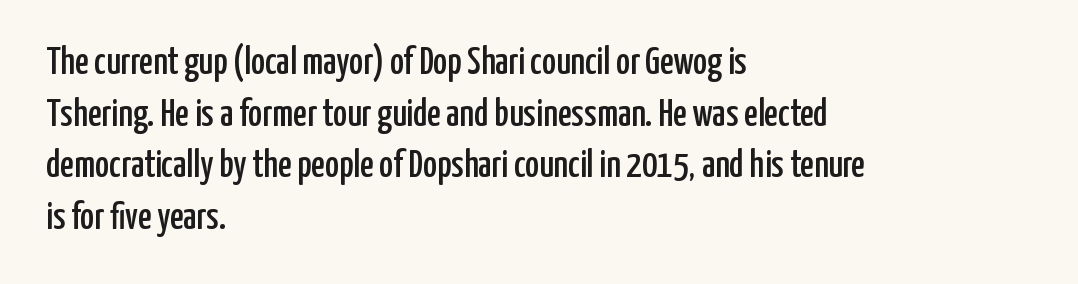
Layout note: lines flush left. This sample has the flowing, uneven cadence of proportional lettering. Notice how descenders clear the ascenders below comfortably — that's standard leading. Serifs: no, the terminals of the letterforms are clean.
